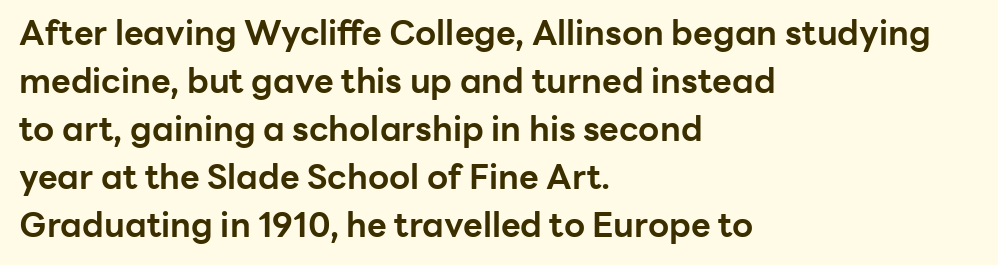
Q: Is the text bold? A: Yes.
Q: Is the text italic (slanted)? A: No, it is upright.
Q: Is the typeface a serif or a sans-serif typeface? A: Sans-serif.
Q: Is the text underlined? A: No.
Q: How is the paragraph aligned? A: Left-aligned.
Q: Is the spacing between letters normal or unusually wide? A: Normal.
Q: Is the spacing between lines tight, normal or loose? A: Normal.
Q: Width (condensed, normal, or wide)? A: Normal.
Q: Stroke contrast? A: Low.
Q: x-height? A: Medium.
Q: Monospaced? A: No.
